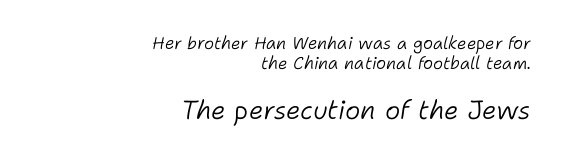
The image shows 26 px text type, italic (leaning right); set right-aligned, line spacing 1.17x, normal letter spacing, not underlined; the second (bottom) block is 1.53x larger.
